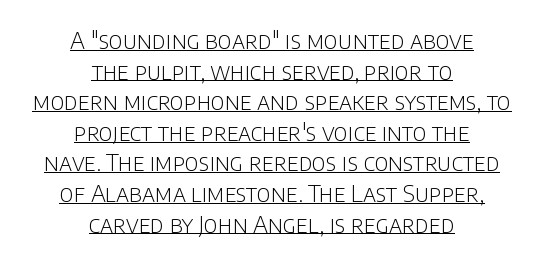
Q: Is the text bold? A: No.
Q: Is the text italic (slanted)? A: No, it is upright.
Q: Is the text underlined? A: Yes.
Q: How is the paragraph aligned? A: Centered.
Q: Is the spacing between letters normal or unusually wide? A: Normal.
Q: Is the spacing between lines tight, normal or loose? A: Normal.
